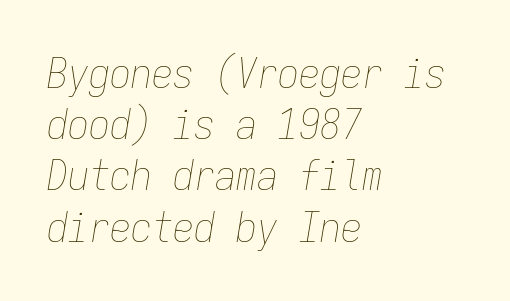
The image shows 42 px thin, condensed type, italic (leaning right), monospaced; set left-aligned, line spacing 1.22x, normal letter spacing, not underlined; low stroke contrast and a medium x-height.
